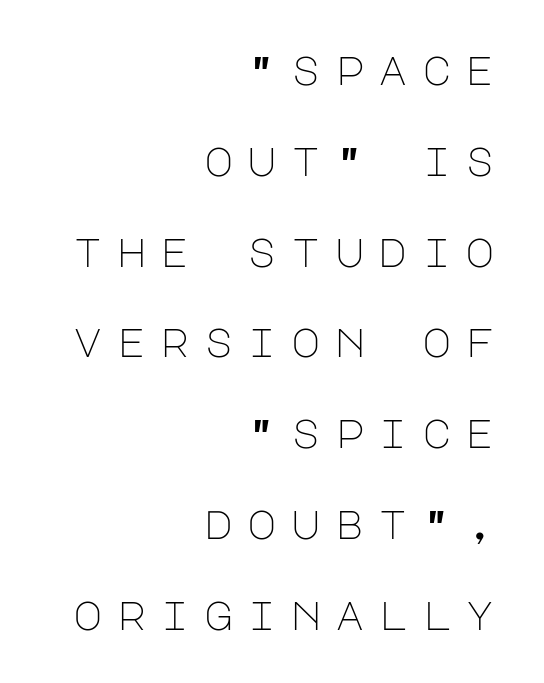
The image shows 40 px light sans-serif type, upright; set right-aligned, loose line spacing (2.27x), unusually wide letter spacing (+0.35 em), not underlined; low stroke contrast and a large x-height.
